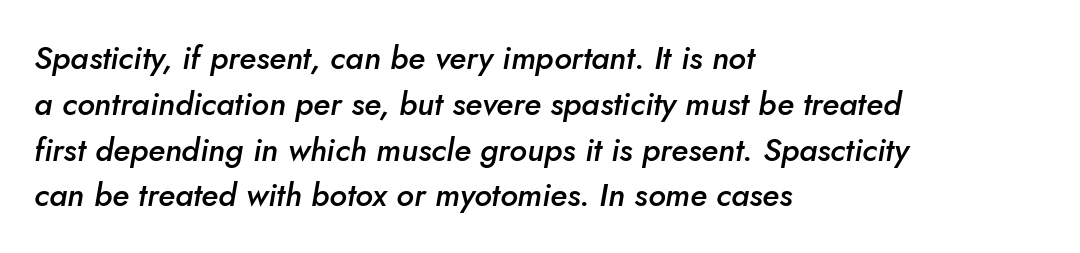
{"italic": "yes", "lean": "right", "slant_degrees": 10, "bold": "semi", "weight": "semibold", "width": "normal", "stroke_contrast": "low", "x_height": "small", "monospaced": "no", "underline": "no", "align": "left", "line_spacing": "normal", "line_spacing_ratio": 1.43, "letter_spacing": "normal", "letter_spacing_em": 0.0, "glyph_px": 32}
